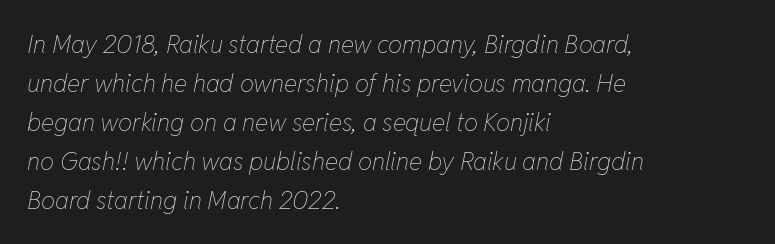
{"italic": "yes", "lean": "right", "slant_degrees": 11, "bold": "no", "underline": "no", "align": "left", "line_spacing": "normal", "line_spacing_ratio": 1.56, "letter_spacing": "normal", "letter_spacing_em": 0.0, "glyph_px": 25}
